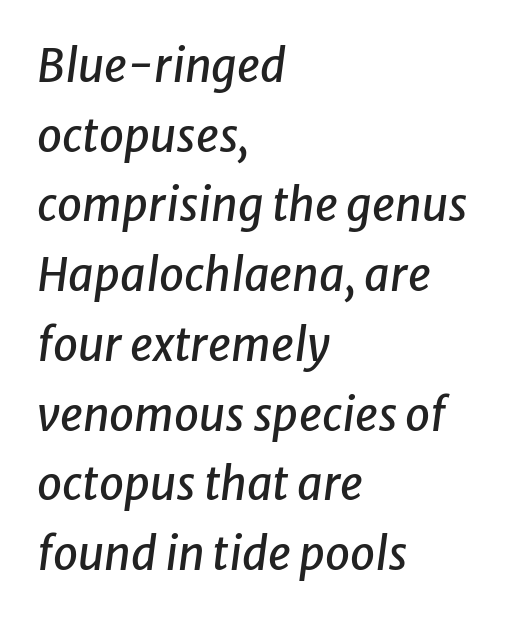
Q: Is the text italic (slanted)? A: Yes, it leans right by about 8 degrees.
Q: Is the text underlined? A: No.
Q: How is the paragraph aligned? A: Left-aligned.
Q: Is the spacing between letters normal or unusually wide? A: Normal.
Q: Is the spacing between lines tight, normal or loose? A: Normal.
Q: Width (condensed, normal, or wide)? A: Normal.
Q: Stroke contrast? A: Low.
Q: x-height? A: Medium.
Q: Monospaced? A: No.
